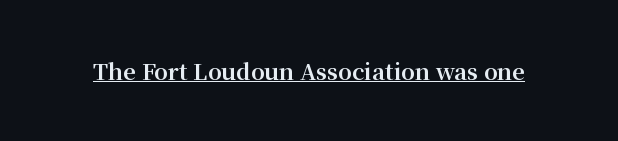
The image shows 22 px bold type, upright; set normal letter spacing, underlined.
